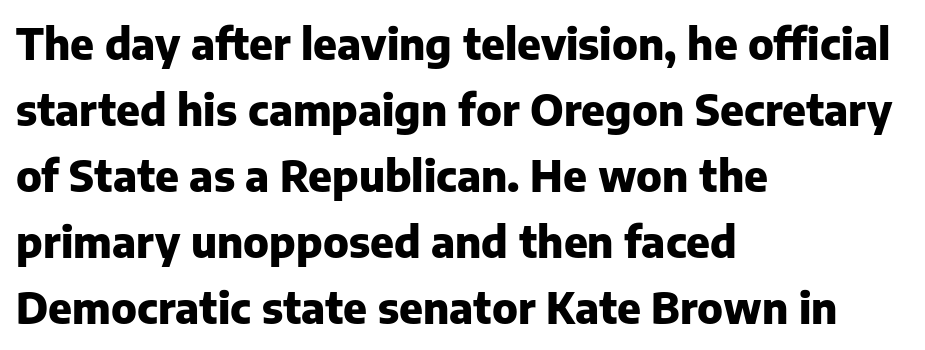
{"serif": "no", "italic": "no", "bold": "yes", "weight": "heavy", "width": "normal", "stroke_contrast": "low", "x_height": "medium", "monospaced": "no", "underline": "no", "align": "left", "line_spacing": "normal", "line_spacing_ratio": 1.57, "letter_spacing": "normal", "letter_spacing_em": 0.0, "glyph_px": 42}
